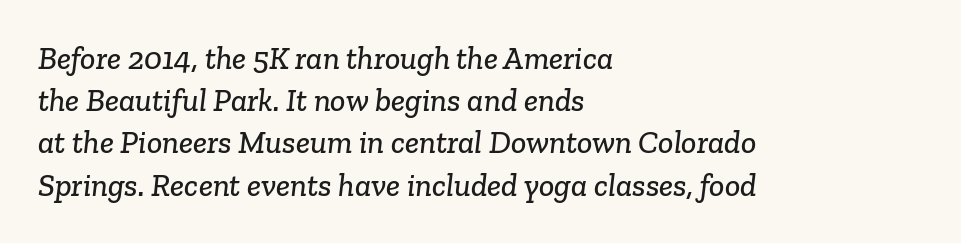
{"serif": "yes", "width": "normal", "stroke_contrast": "low", "x_height": "medium", "monospaced": "no", "underline": "no", "align": "left", "line_spacing": "normal", "line_spacing_ratio": 1.32, "letter_spacing": "normal", "letter_spacing_em": 0.0, "glyph_px": 32}
